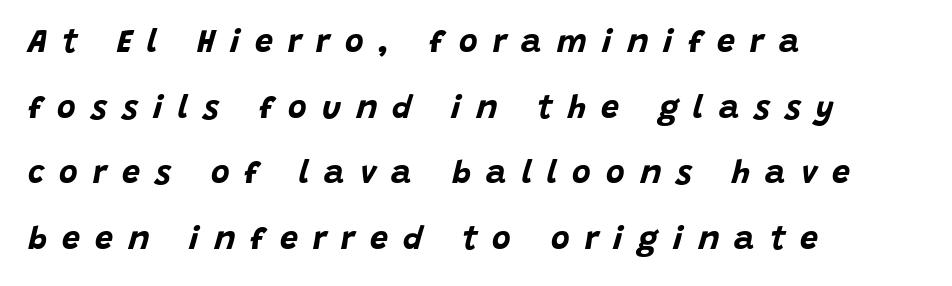
Q: Is the text bold? A: Yes.
Q: Is the text italic (slanted)? A: Yes, it leans right by about 15 degrees.
Q: Is the text underlined? A: No.
Q: How is the paragraph aligned? A: Left-aligned.
Q: Is the spacing between letters normal or unusually wide? A: Unusually wide.
Q: Is the spacing between lines tight, normal or loose? A: Loose.
Q: Width (condensed, normal, or wide)? A: Normal.
Q: Stroke contrast? A: Low.
Q: x-height? A: Large.
Q: Monospaced? A: No.
